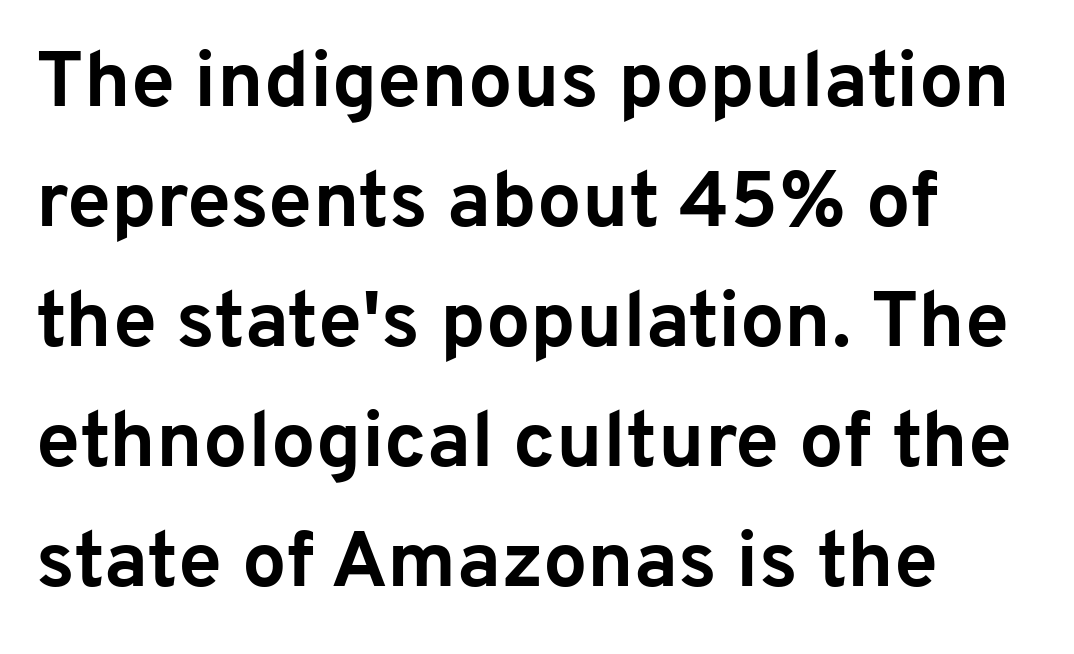
The image shows 79 px bold sans-serif type, upright; set normal line spacing (1.52x), normal letter spacing, not underlined; low stroke contrast and a medium x-height.
